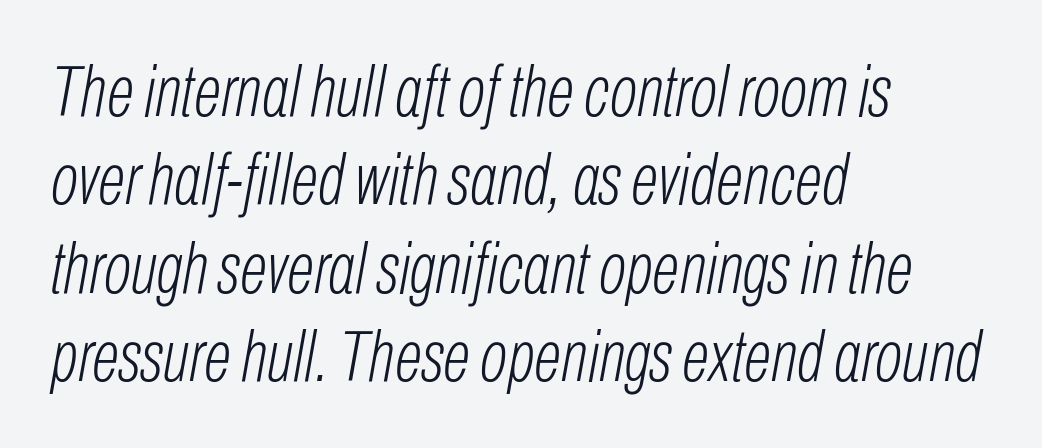
When letters slant like this, we call the style italic. Here the designer chose a conventional face with non-uniform glyph widths. Bold? No — there's no thickening of the strokes. Layout note: lines flush left.
